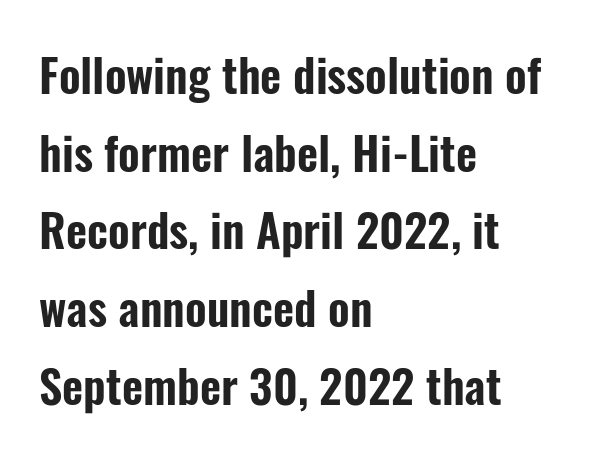
Q: Is the text italic (slanted)? A: No, it is upright.
Q: Is the typeface a serif or a sans-serif typeface? A: Sans-serif.
Q: Is the text underlined? A: No.
Q: How is the paragraph aligned? A: Left-aligned.
Q: Is the spacing between letters normal or unusually wide? A: Normal.
Q: Is the spacing between lines tight, normal or loose? A: Normal.
Q: Width (condensed, normal, or wide)? A: Condensed.
Q: Stroke contrast? A: Low.
Q: x-height? A: Medium.
Q: Monospaced? A: No.
